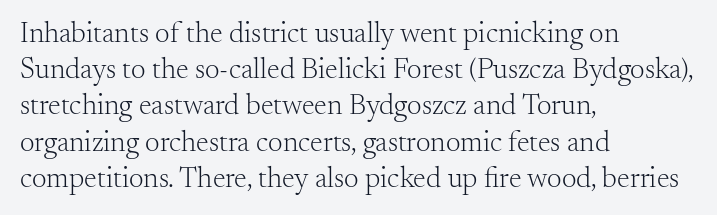
Q: Is the text bold? A: No.
Q: Is the text italic (slanted)? A: No, it is upright.
Q: Is the typeface a serif or a sans-serif typeface? A: Serif.
Q: Is the text underlined? A: No.
Q: How is the paragraph aligned? A: Left-aligned.
Q: Is the spacing between letters normal or unusually wide? A: Normal.
Q: Is the spacing between lines tight, normal or loose? A: Normal.
Q: Width (condensed, normal, or wide)? A: Normal.
Q: Stroke contrast? A: Medium.
Q: x-height? A: Small.
Q: Monospaced? A: No.
